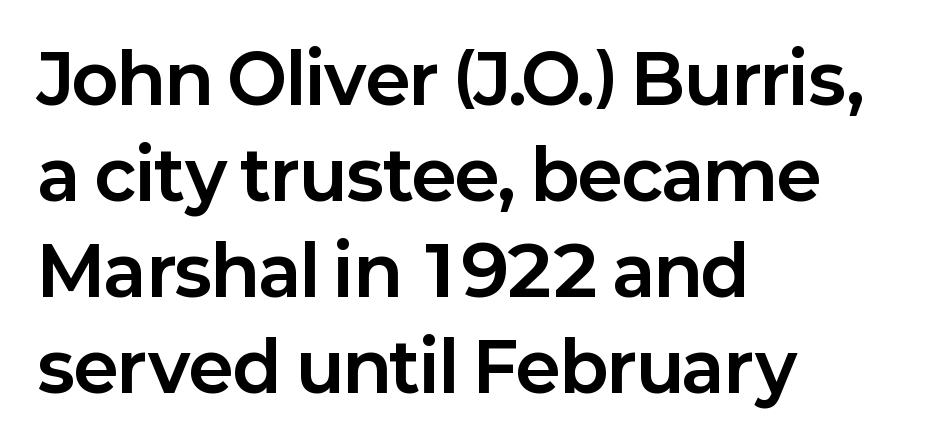
This is heavy type, rendered in bold. Does the leading feel generous? No, just average. Is there any slant? The stems are plumb. Serifs: no, the terminals of the letterforms are clean.
